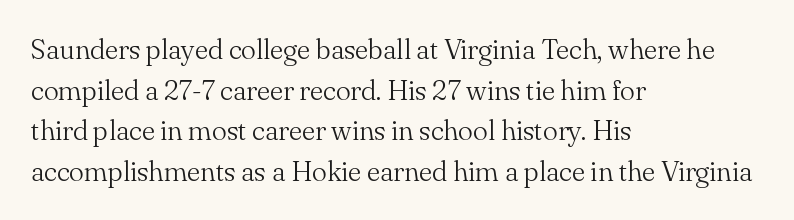
Q: Is the text bold? A: No.
Q: Is the text italic (slanted)? A: No, it is upright.
Q: Is the typeface a serif or a sans-serif typeface? A: Serif.
Q: Is the text underlined? A: No.
Q: How is the paragraph aligned? A: Left-aligned.
Q: Is the spacing between letters normal or unusually wide? A: Normal.
Q: Is the spacing between lines tight, normal or loose? A: Normal.
Q: Width (condensed, normal, or wide)? A: Normal.
Q: Stroke contrast? A: Medium.
Q: x-height? A: Small.
Q: Monospaced? A: No.
